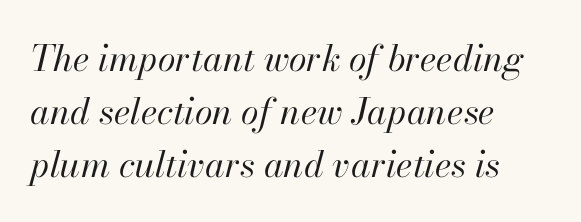
The image shows 36 px regular-weight type, italic (leaning right); set left-aligned, normal line spacing (1.47x), normal letter spacing, not underlined; high stroke contrast and a small x-height.
